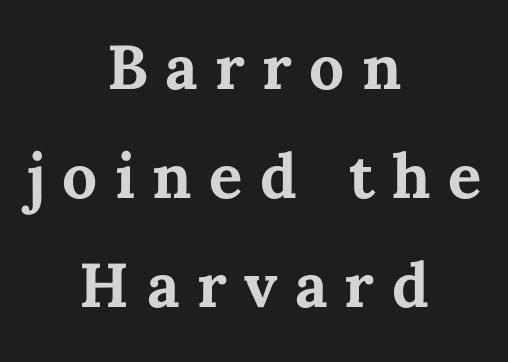
The image shows 62 px bold type, upright; set centered, line spacing 1.76x, unusually wide letter spacing (+0.28 em), not underlined; medium stroke contrast and a medium x-height.
